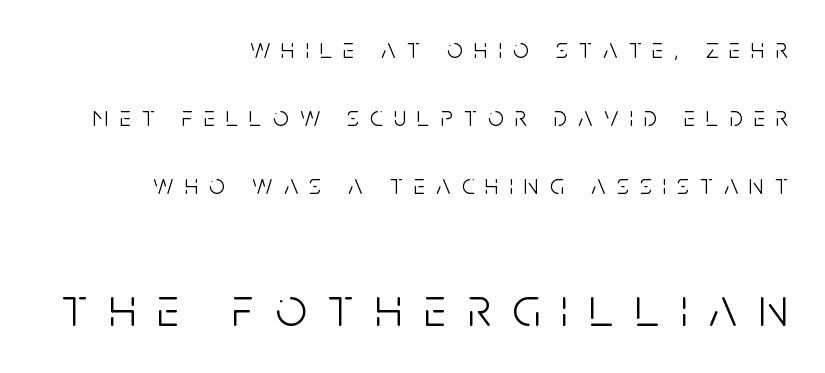
Q: Is the text bold? A: No.
Q: Is the text italic (slanted)? A: No, it is upright.
Q: Is the typeface a serif or a sans-serif typeface? A: Sans-serif.
Q: Is the text underlined? A: No.
Q: How is the paragraph aligned? A: Right-aligned.
Q: Is the spacing between letters normal or unusually wide? A: Unusually wide.
Q: Is the spacing between lines tight, normal or loose? A: Loose.
Q: Which block of text is set in a larger size, the first (top) or the second (bottom)? A: The second (bottom) one.
Q: Width (condensed, normal, or wide)? A: Condensed.
Q: Stroke contrast? A: Low.
Q: x-height? A: Large.
Q: Monospaced? A: No.
